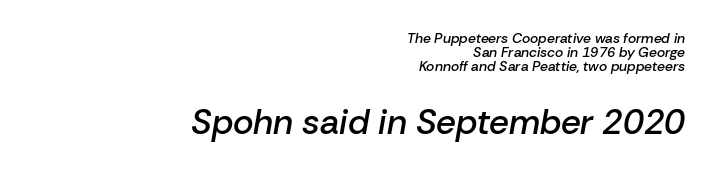
{"italic": "yes", "lean": "right", "slant_degrees": 10, "bold": "semi", "weight": "semibold", "width": "normal", "stroke_contrast": "low", "x_height": "medium", "monospaced": "no", "underline": "no", "align": "right", "line_spacing": "tight", "line_spacing_ratio": 1.0, "letter_spacing": "normal", "letter_spacing_em": 0.0, "larger_block": "second", "size_ratio": 2.5, "glyph_px": 35}
